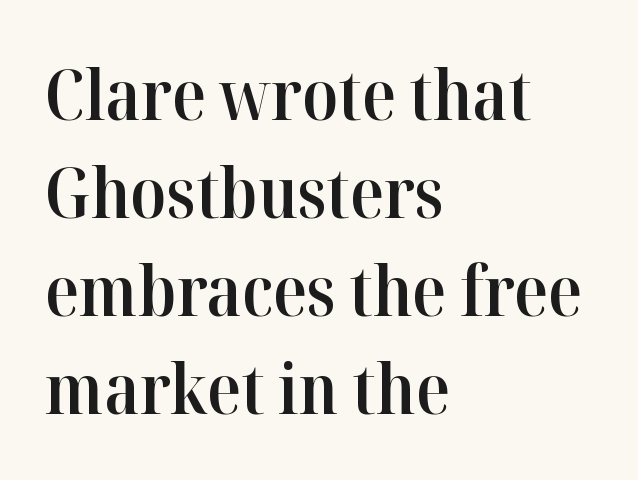
Little horizontal feet cap the strokes, marking this as serif type. Words appear dense and cohesive because spacing is normal. Horizontal bands of white between lines are of average thickness. These lines stack with their left ends in a neat column. Anything drawn beneath the words? Only blank space.
